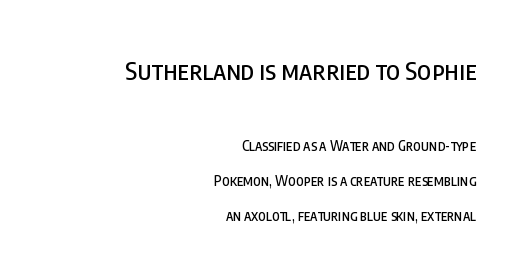
The image shows 25 px text type, upright; set right-aligned, loose line spacing (2.49x), normal letter spacing, not underlined; the first (top) block is 1.79x larger.
